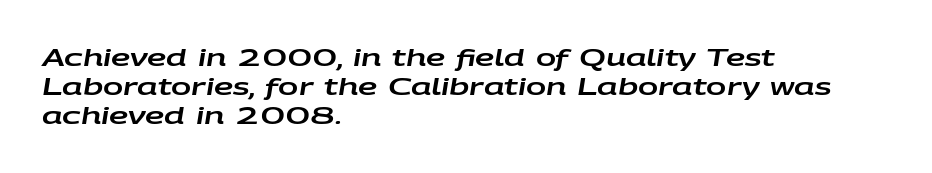
The specimen omits any rule beneath the text block's lines. Visually the block forms a straight wall on the left and a jagged coastline on the right. The text carries the slant typical of an italic or oblique font. The rendering keeps characters at their native spacing.
